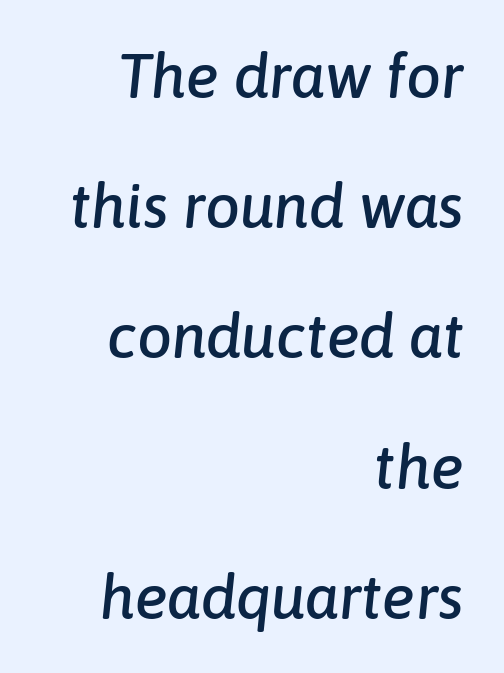
You could call the tracking neutral — neither tight nor loose. Looking at the ascenders, they clearly lean. Loosely led — the rows are spread out. Every row of glyphs terminates at an identical x-position on the right. Bare-footed words on every line.
